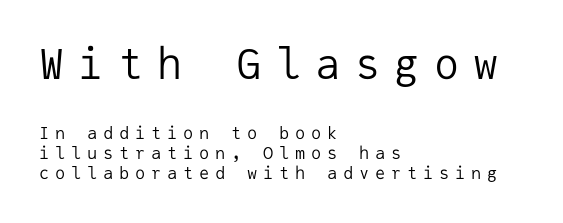
{"serif": "no", "italic": "no", "bold": "no", "weight": "regular", "width": "normal", "stroke_contrast": "low", "x_height": "medium", "monospaced": "yes", "underline": "no", "align": "left", "line_spacing_ratio": 1.18, "letter_spacing": "wide", "letter_spacing_em": 0.34, "larger_block": "first", "size_ratio": 2.47, "glyph_px": 42}
